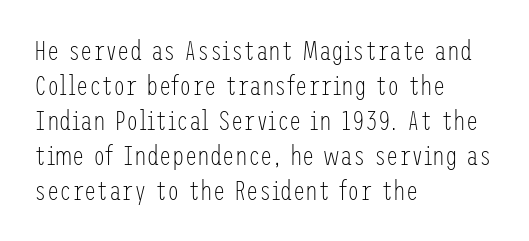
The specimen omits any rule beneath the text block's lines. In terms of letterspacing, this is plain default setting. The typography opts for an upright posture over an oblique one. Weight: regular or lighter. Notice how descenders clear the ascenders below comfortably — that's standard leading.
